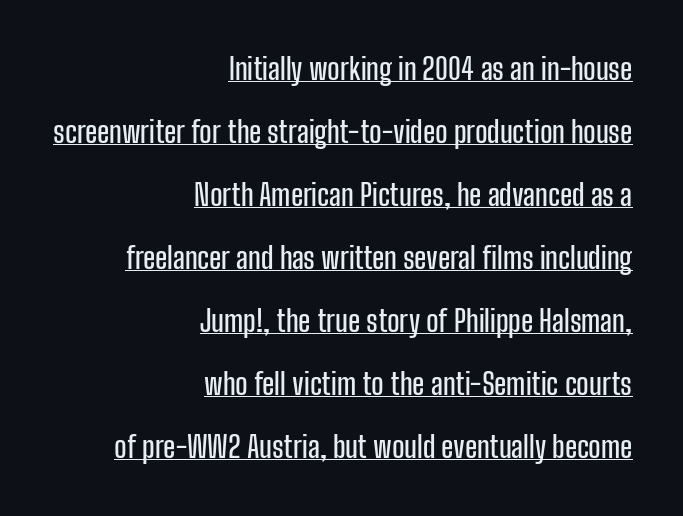
{"serif": "no", "italic": "no", "width": "condensed", "stroke_contrast": "low", "x_height": "medium", "monospaced": "no", "underline": "yes", "align": "right", "line_spacing": "loose", "line_spacing_ratio": 2.17, "letter_spacing": "normal", "letter_spacing_em": 0.0, "glyph_px": 29}
